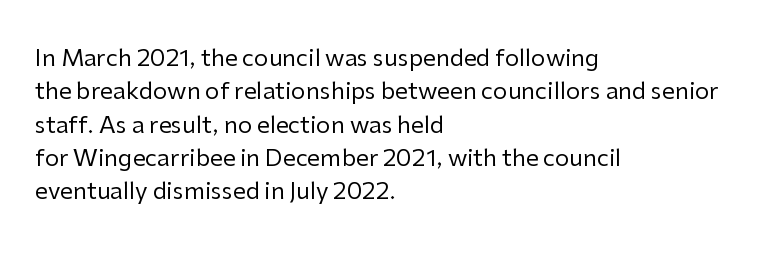
{"italic": "no", "bold": "no", "underline": "no", "align": "left", "line_spacing": "normal", "line_spacing_ratio": 1.45, "letter_spacing": "normal", "letter_spacing_em": 0.0, "glyph_px": 23}
